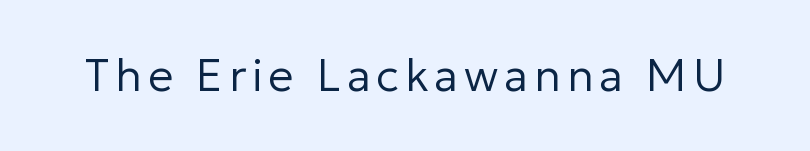
The image shows 45 px regular-weight sans-serif type, upright; set not underlined; low stroke contrast and a medium x-height.
